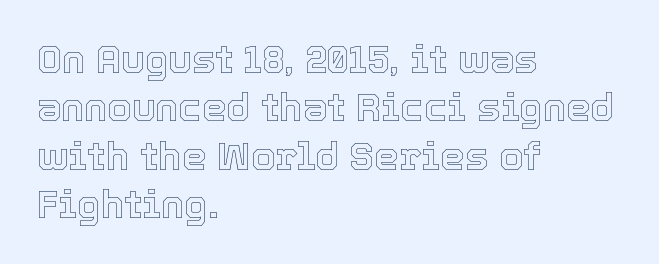
Q: Is the text italic (slanted)? A: No, it is upright.
Q: Is the text underlined? A: No.
Q: How is the paragraph aligned? A: Left-aligned.
Q: Is the spacing between letters normal or unusually wide? A: Normal.
Q: Width (condensed, normal, or wide)? A: Normal.
Q: x-height? A: Medium.
Q: Monospaced? A: No.
